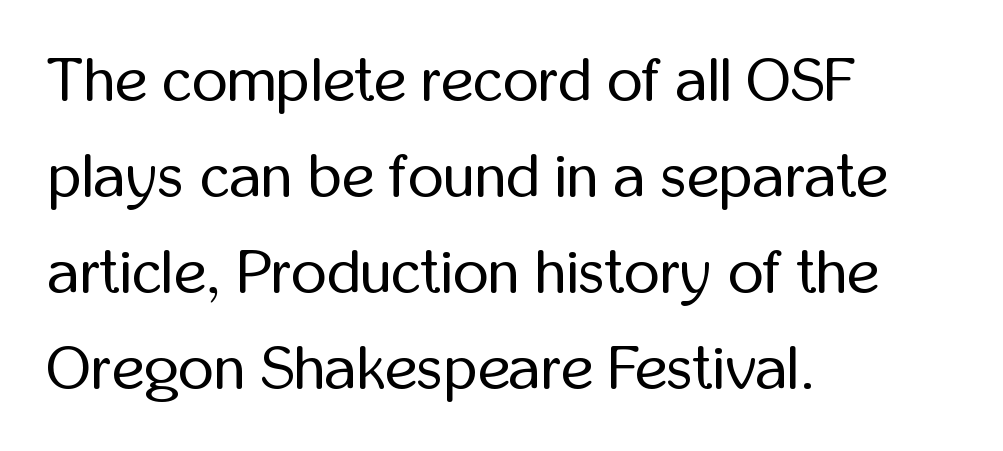
{"serif": "no", "italic": "no", "bold": "no", "weight": "regular", "width": "condensed", "stroke_contrast": "low", "x_height": "medium", "monospaced": "no", "underline": "no", "align": "left", "line_spacing": "normal", "line_spacing_ratio": 1.55, "letter_spacing": "normal", "letter_spacing_em": 0.0, "glyph_px": 62}
